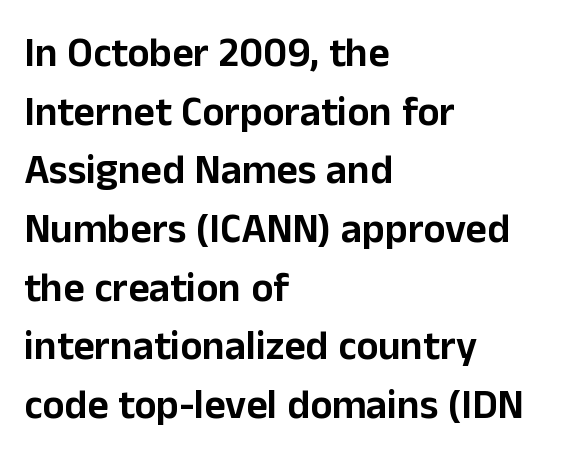
The image shows 41 px sans-serif type, upright; set left-aligned, normal line spacing (1.43x), normal letter spacing, not underlined; low stroke contrast and a medium x-height.
